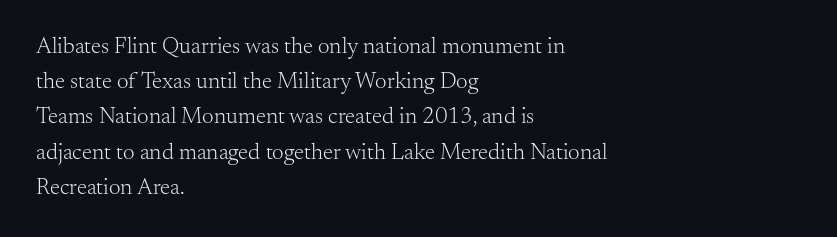
{"italic": "no", "bold": "no", "underline": "no", "align": "left", "line_spacing": "normal", "line_spacing_ratio": 1.53, "letter_spacing": "normal", "letter_spacing_em": 0.0, "glyph_px": 23}
